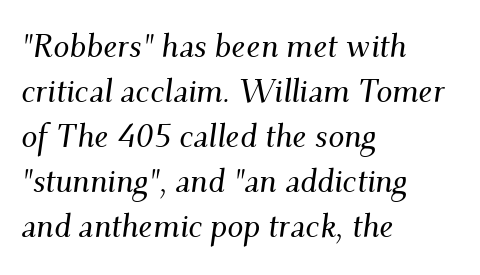
{"serif": "yes", "italic": "yes", "lean": "right", "slant_degrees": 9, "width": "normal", "stroke_contrast": "medium", "x_height": "small", "monospaced": "no", "underline": "no", "align": "left", "line_spacing": "normal", "line_spacing_ratio": 1.41, "letter_spacing": "normal", "letter_spacing_em": 0.0, "glyph_px": 32}
